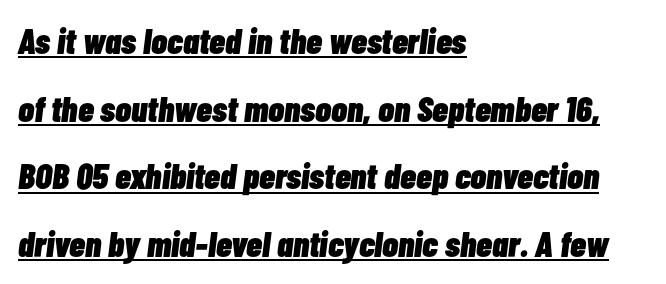
The image shows 36 px heavy, condensed type, italic (leaning right); set left-aligned, line spacing 1.88x, normal letter spacing, underlined; low stroke contrast and a medium x-height.
